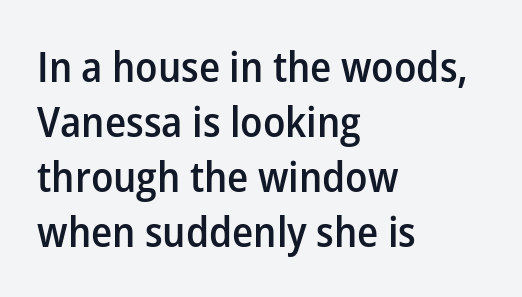
Q: Is the text bold? A: Semi-bold.
Q: Is the text italic (slanted)? A: No, it is upright.
Q: Is the typeface a serif or a sans-serif typeface? A: Sans-serif.
Q: Is the text underlined? A: No.
Q: How is the paragraph aligned? A: Left-aligned.
Q: Is the spacing between letters normal or unusually wide? A: Normal.
Q: Is the spacing between lines tight, normal or loose? A: Normal.
Q: Width (condensed, normal, or wide)? A: Normal.
Q: Stroke contrast? A: Low.
Q: x-height? A: Medium.
Q: Monospaced? A: No.
